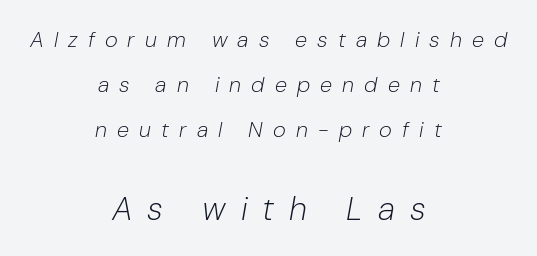
Q: Is the text bold? A: No.
Q: Is the text italic (slanted)? A: Yes, it leans right by about 10 degrees.
Q: Is the text underlined? A: No.
Q: How is the paragraph aligned? A: Centered.
Q: Is the spacing between letters normal or unusually wide? A: Unusually wide.
Q: Is the spacing between lines tight, normal or loose? A: Loose.
Q: Which block of text is set in a larger size, the first (top) or the second (bottom)? A: The second (bottom) one.
Q: Width (condensed, normal, or wide)? A: Normal.
Q: Stroke contrast? A: Low.
Q: x-height? A: Medium.
Q: Monospaced? A: No.
